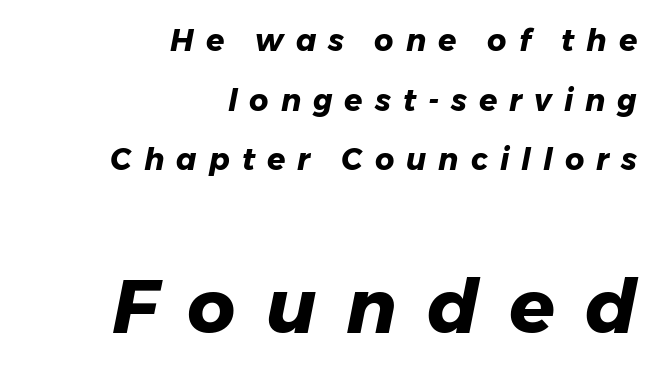
The image shows 75 px heavy type, italic (leaning right); set right-aligned, loose line spacing (1.99x), unusually wide letter spacing (+0.4 em), not underlined; the second (bottom) block is 2.5x larger; low stroke contrast and a medium x-height.
